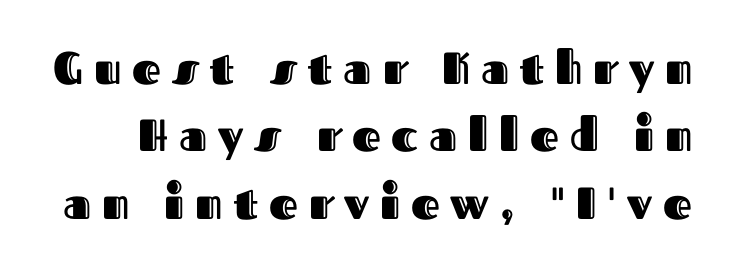
Q: Is the text italic (slanted)? A: No, it is upright.
Q: Is the text underlined? A: No.
Q: Is the spacing between letters normal or unusually wide? A: Unusually wide.
Q: Is the spacing between lines tight, normal or loose? A: Normal.
Q: Width (condensed, normal, or wide)? A: Normal.
Q: x-height? A: Medium.
Q: Monospaced? A: No.
